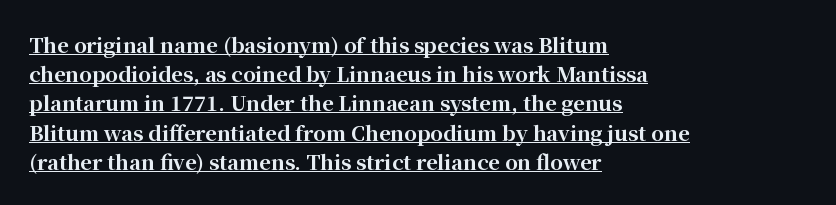
The image shows 20 px bold type, upright; set left-aligned, normal line spacing (1.46x), normal letter spacing, underlined.
